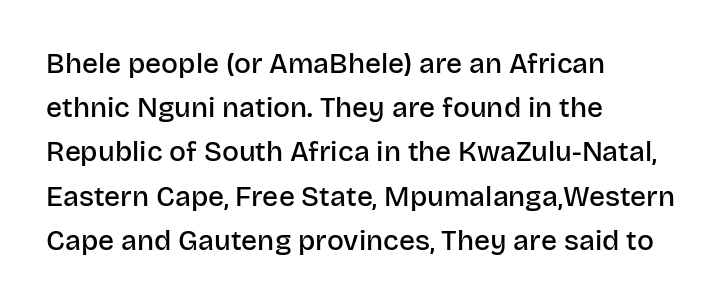
{"serif": "no", "italic": "no", "bold": "semi", "weight": "semibold", "width": "normal", "stroke_contrast": "low", "x_height": "large", "monospaced": "no", "underline": "no", "align": "left", "line_spacing": "normal", "line_spacing_ratio": 1.58, "letter_spacing": "normal", "letter_spacing_em": 0.0, "glyph_px": 28}
